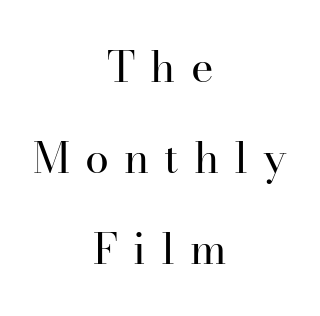
The image shows 43 px regular-weight serif type, upright; set centered, loose line spacing (2.12x), unusually wide letter spacing (+0.35 em), not underlined; high stroke contrast and a small x-height.
